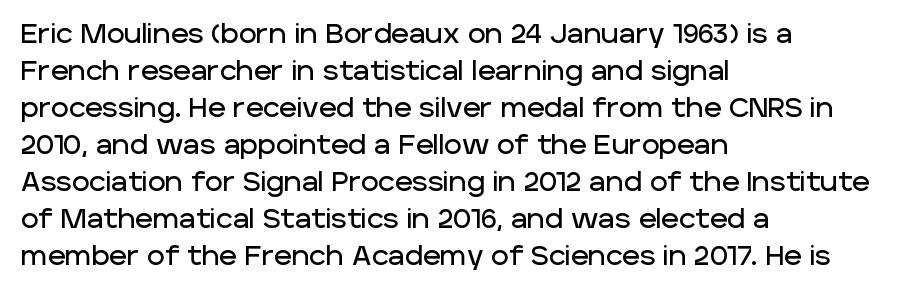
Q: Is the text italic (slanted)? A: No, it is upright.
Q: Is the text underlined? A: No.
Q: How is the paragraph aligned? A: Left-aligned.
Q: Is the spacing between letters normal or unusually wide? A: Normal.
Q: Is the spacing between lines tight, normal or loose? A: Normal.
